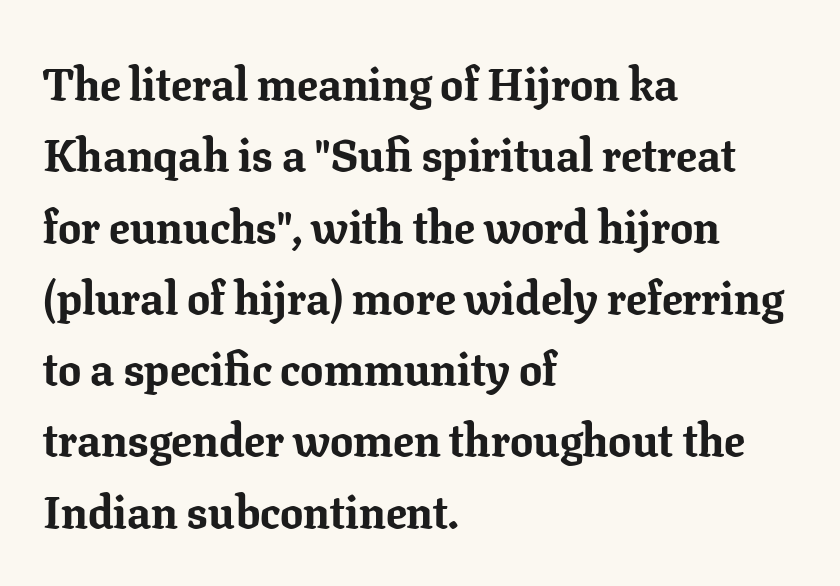
A typesetter would call this proportional, since set widths differ per character. Caption: multi-line text, flush left, ragged right. The specimen omits any rule beneath the text block's lines. A normal amount of white space separates one row of letters from the next. This is serif lettering, the kind often seen in printed books. As a designer I'd log this as weight 700, bold.
